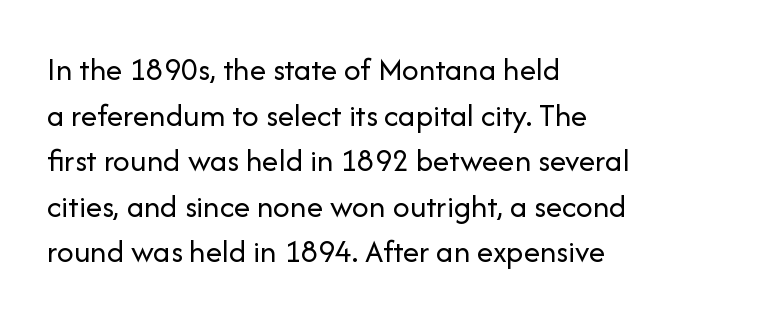
{"serif": "no", "italic": "no", "bold": "no", "weight": "regular", "width": "normal", "stroke_contrast": "low", "x_height": "medium", "monospaced": "no", "underline": "no", "align": "left", "line_spacing": "normal", "line_spacing_ratio": 1.38, "letter_spacing": "normal", "letter_spacing_em": 0.0, "glyph_px": 33}
